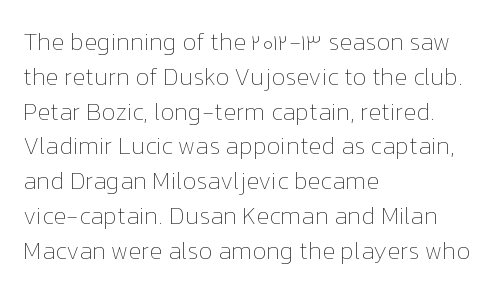
{"italic": "no", "bold": "no", "underline": "no", "align": "left", "line_spacing": "normal", "line_spacing_ratio": 1.45, "letter_spacing": "normal", "letter_spacing_em": 0.0, "glyph_px": 24}
